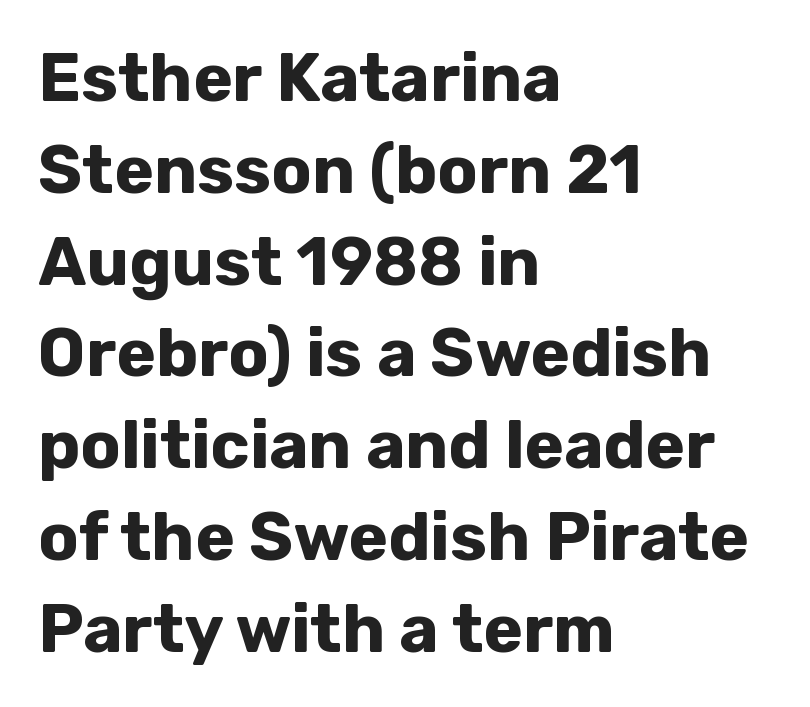
The rows are spaced the way most documents space them. This sample uses a sans-serif face. Nobody drew a line under any word here. A typesetter would call this zero additional tracking. Weight: bold.
